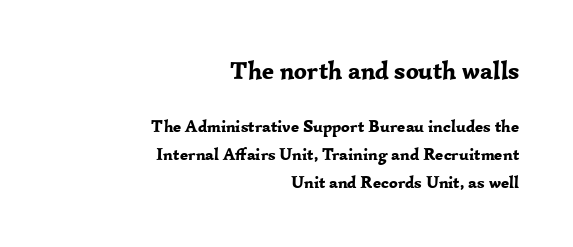
Reading down the column, the eye jumps a familiar distance to each next line. The rendering uses a bold face; every stroke is thick and dark. Does extra space separate the letters? No, they use regular spacing. The rendering anchors every line to the right-hand side. Between these two stacked blocks, the higher one wins on size.
